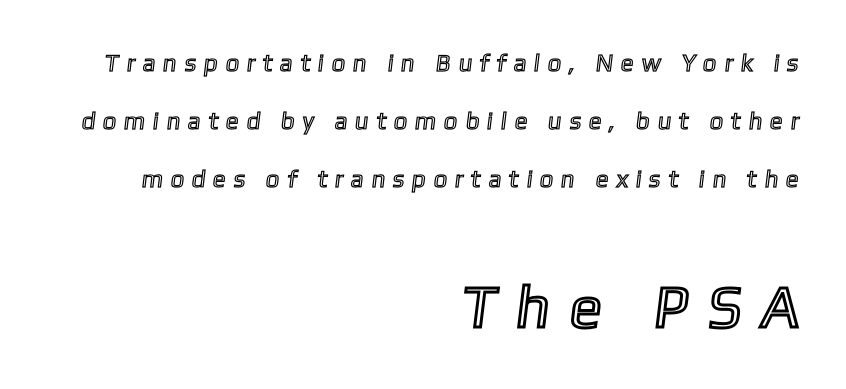
This sample trades compactness for vertical openness between lines. Small over large — that's the arrangement of the two blocks here. The rendering uses natural spacing where letterforms have individual widths. This rendering widens character spacing well past its baseline value.
